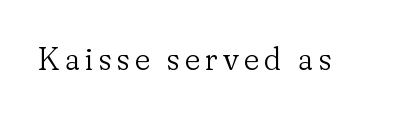
The image shows 32 px light serif type, upright; set not underlined; low stroke contrast and a small x-height.
